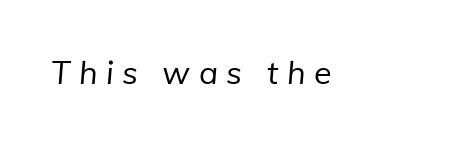
The image shows 32 px regular-weight sans-serif type; set unusually wide letter spacing (+0.26 em), not underlined; low stroke contrast and a medium x-height.
